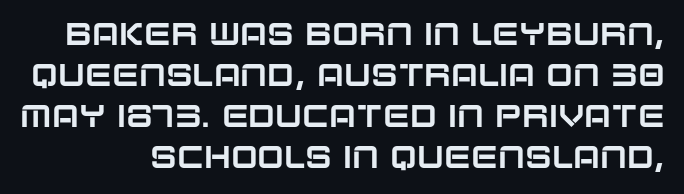
Does the type have serifs? No, each stem ends abruptly. Quick note: underline off. You can tell it's not italic because the verticals are truly vertical. The face used here is proportionally spaced, like ordinary book or web type. Vertical spacing — default.
